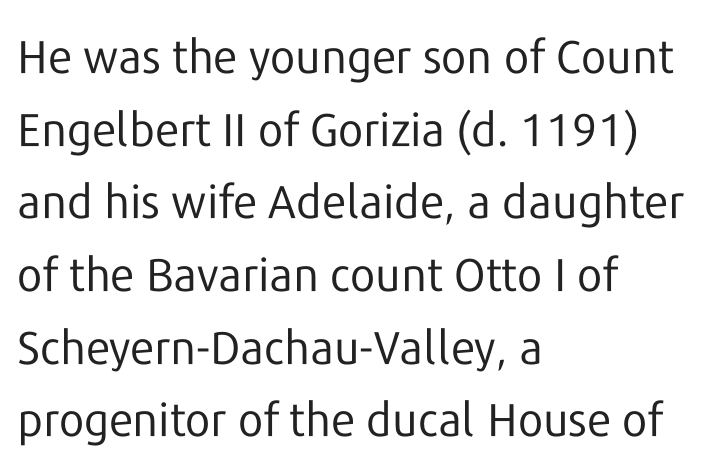
Q: Is the text bold? A: No.
Q: Is the text italic (slanted)? A: No, it is upright.
Q: Is the typeface a serif or a sans-serif typeface? A: Sans-serif.
Q: Is the text underlined? A: No.
Q: How is the paragraph aligned? A: Left-aligned.
Q: Is the spacing between letters normal or unusually wide? A: Normal.
Q: Is the spacing between lines tight, normal or loose? A: Normal.
Q: Width (condensed, normal, or wide)? A: Normal.
Q: Stroke contrast? A: Low.
Q: x-height? A: Medium.
Q: Monospaced? A: No.
